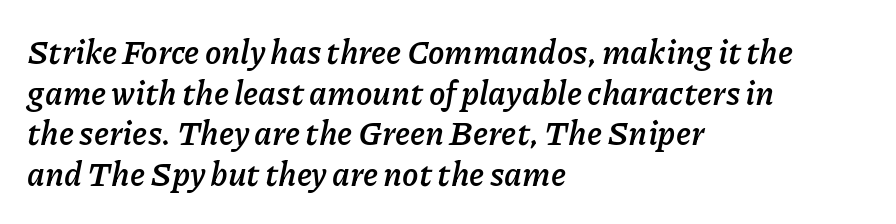
{"italic": "yes", "lean": "right", "slant_degrees": 11, "bold": "yes", "weight": "semibold", "width": "normal", "stroke_contrast": "low", "x_height": "medium", "monospaced": "no", "underline": "no", "align": "left", "line_spacing_ratio": 1.23, "letter_spacing": "normal", "letter_spacing_em": 0.0, "glyph_px": 33}
